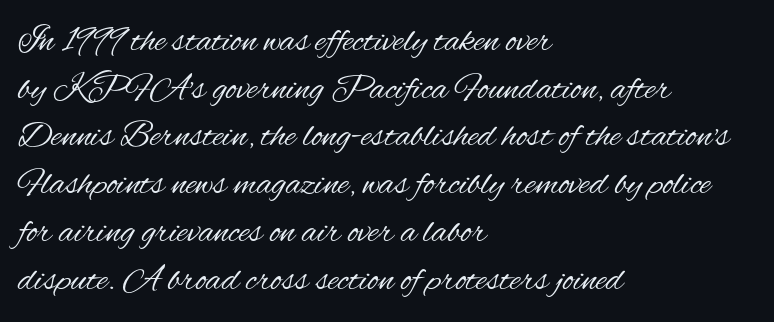
{"serif": "no", "bold": "no", "weight": "regular", "width": "condensed", "stroke_contrast": "medium", "x_height": "small", "monospaced": "no", "underline": "no", "align": "left", "line_spacing": "normal", "line_spacing_ratio": 1.29, "letter_spacing": "normal", "letter_spacing_em": 0.0, "glyph_px": 37}
